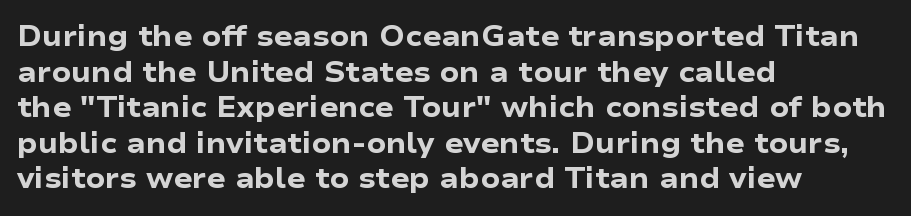
{"serif": "no", "italic": "no", "bold": "yes", "weight": "heavy", "width": "wide", "stroke_contrast": "low", "x_height": "medium", "monospaced": "no", "underline": "no", "align": "left", "line_spacing": "normal", "line_spacing_ratio": 1.27, "letter_spacing": "normal", "letter_spacing_em": 0.0, "glyph_px": 28}
